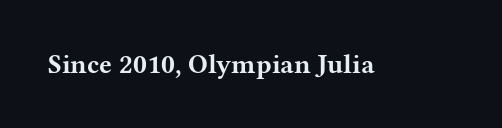
What stands out about the letter spacing? Nothing — it is the standard amount. No italicization has been applied; the sample stays upright. The gap between lines stays unmarked. Thick stems and heavy bowls — unmistakably bold.
